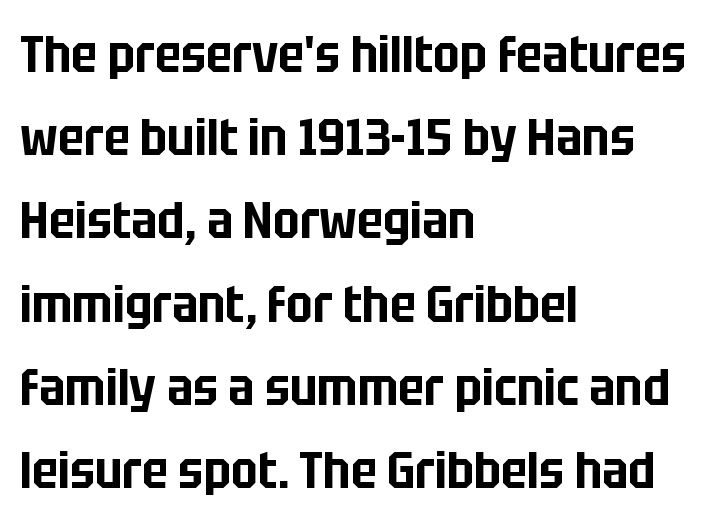
{"serif": "no", "italic": "no", "width": "condensed", "stroke_contrast": "low", "x_height": "large", "monospaced": "no", "underline": "no", "align": "left", "line_spacing": "normal", "line_spacing_ratio": 1.6, "letter_spacing": "normal", "letter_spacing_em": 0.0, "glyph_px": 52}
